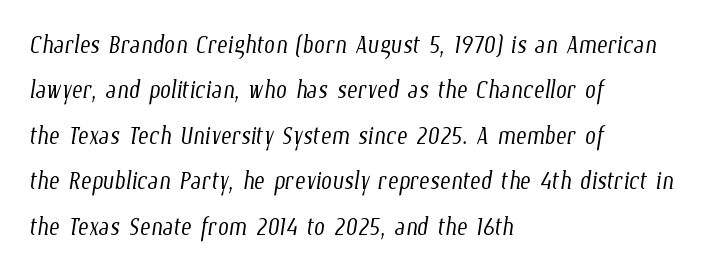
Weight class: somewhere from thin through regular. No extra tracking has been applied to these lines. All the whitespace from short lines collects on the right. Lines of text with bare space underneath.
